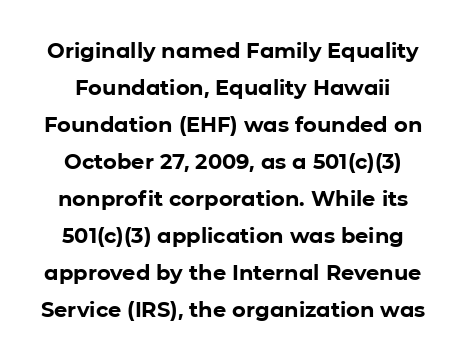
Q: Is the text bold? A: Yes.
Q: Is the text italic (slanted)? A: No, it is upright.
Q: Is the text underlined? A: No.
Q: Is the spacing between letters normal or unusually wide? A: Normal.
